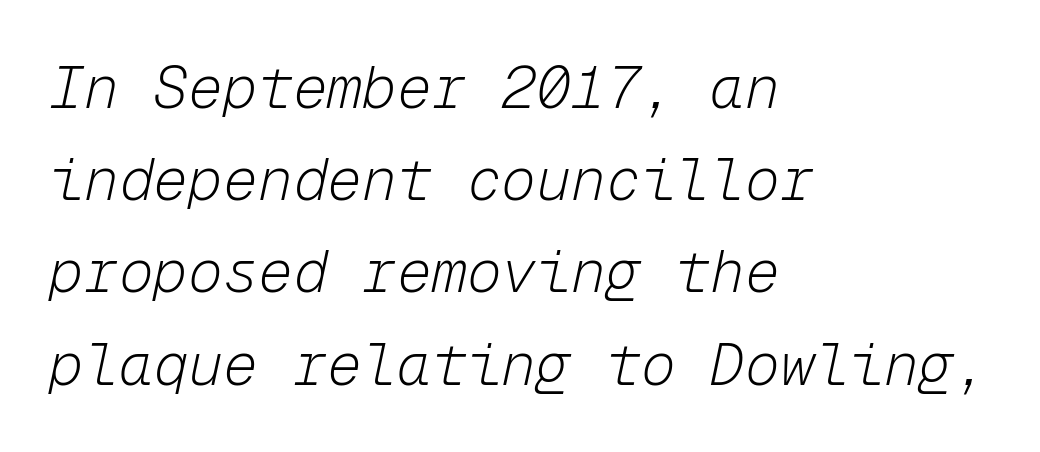
{"italic": "yes", "lean": "right", "slant_degrees": 12, "bold": "no", "weight": "light", "width": "normal", "stroke_contrast": "low", "x_height": "medium", "monospaced": "yes", "underline": "no", "align": "left", "line_spacing": "normal", "line_spacing_ratio": 1.59, "letter_spacing": "normal", "letter_spacing_em": 0.0, "glyph_px": 58}
